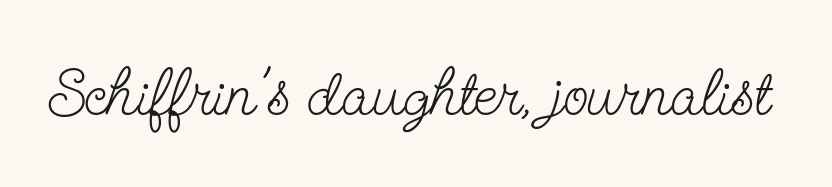
The letterforms sit shoulder to shoulder at normal distance. No word sits above an underline. Here the designer chose a conventional face with non-uniform glyph widths. Regarding serifs, this sample has them. Stroke thickness stays within the range of a standard reading face or lighter.
